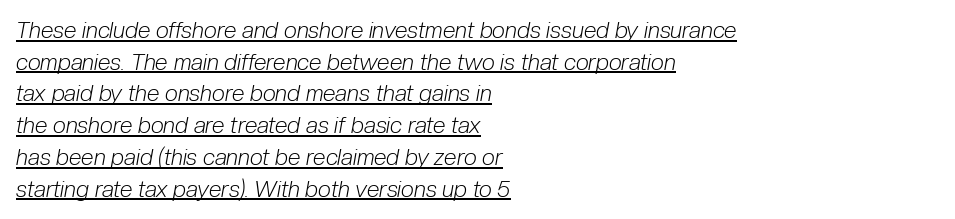
{"italic": "yes", "lean": "right", "slant_degrees": 10, "bold": "no", "underline": "yes", "align": "left", "line_spacing": "normal", "line_spacing_ratio": 1.38, "letter_spacing": "normal", "letter_spacing_em": 0.0, "glyph_px": 23}
